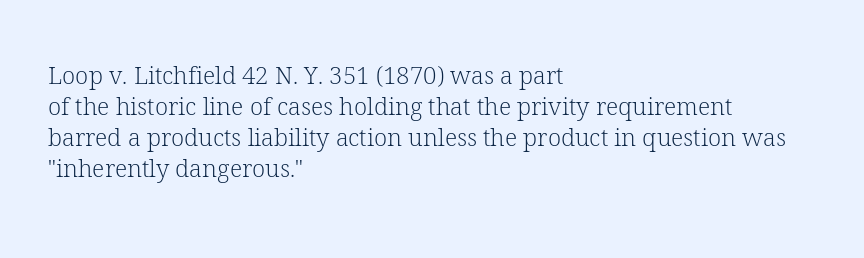
These lines keep a tight, regular rhythm from letter to letter. Notice how descenders clear the ascenders below comfortably — that's standard leading. These lines were composed using upright roman letters. One-word summary of the alignment: left. Nobody drew a line under any word here. The typesetting does not lean heavy: it is not bold.
